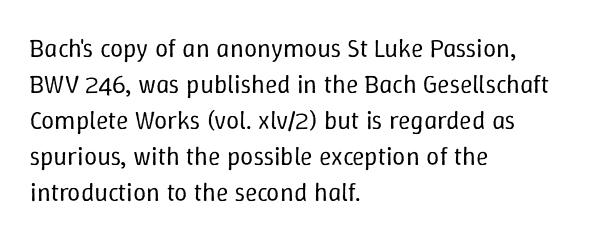
The image shows 26 px text type, upright; set left-aligned, normal line spacing (1.38x), normal letter spacing, not underlined.
